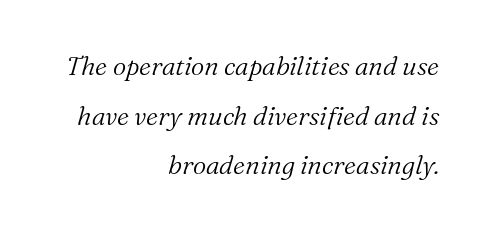
Q: Is the text bold? A: No.
Q: Is the text italic (slanted)? A: Yes, it leans right by about 16 degrees.
Q: Is the text underlined? A: No.
Q: How is the paragraph aligned? A: Right-aligned.
Q: Is the spacing between letters normal or unusually wide? A: Normal.
Q: Is the spacing between lines tight, normal or loose? A: Loose.
